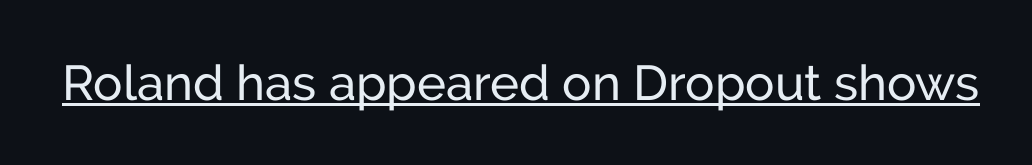
Notice how a bar underscores the lettering throughout. The gaps between neighbouring characters are ordinary and unremarkable. Looks like regular typesetting: each glyph gets only the width it needs. It's the straight-up-and-down kind of type. In terms of letterform style, serifs are entirely absent.
